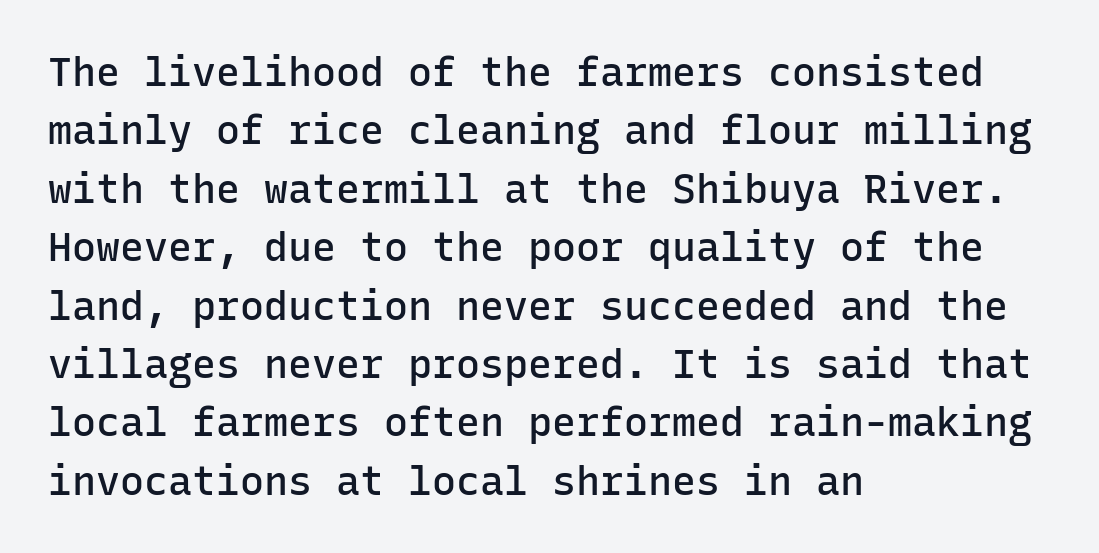
The image shows 40 px semibold sans-serif type, upright, monospaced; set left-aligned, normal line spacing (1.46x), normal letter spacing, not underlined; low stroke contrast and a medium x-height.
